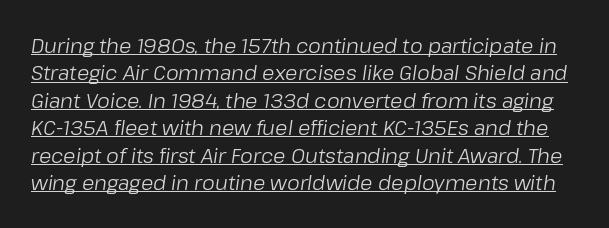
{"italic": "yes", "lean": "right", "slant_degrees": 8, "bold": "no", "underline": "yes", "line_spacing": "normal", "line_spacing_ratio": 1.37, "letter_spacing": "normal", "letter_spacing_em": 0.0, "glyph_px": 20}
